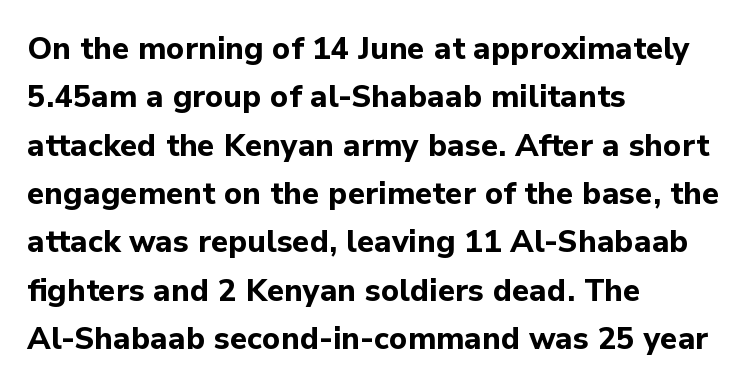
Q: Is the text bold? A: Yes.
Q: Is the text italic (slanted)? A: No, it is upright.
Q: Is the typeface a serif or a sans-serif typeface? A: Sans-serif.
Q: Is the text underlined? A: No.
Q: How is the paragraph aligned? A: Left-aligned.
Q: Is the spacing between letters normal or unusually wide? A: Normal.
Q: Is the spacing between lines tight, normal or loose? A: Normal.
Q: Width (condensed, normal, or wide)? A: Normal.
Q: Stroke contrast? A: Low.
Q: x-height? A: Medium.
Q: Monospaced? A: No.
